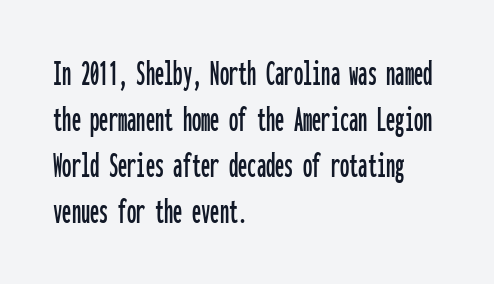
The image shows 37 px condensed sans-serif type, upright, monospaced; set left-aligned, line spacing 1.24x, normal letter spacing, not underlined; low stroke contrast and a medium x-height.
